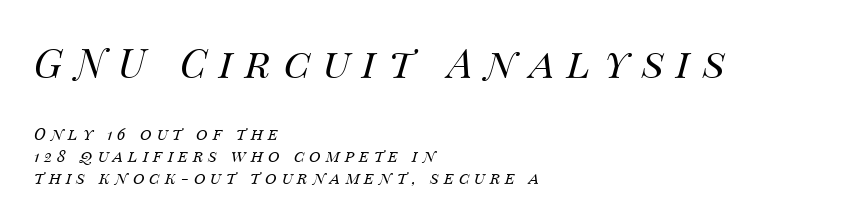
Q: Is the text bold? A: No.
Q: Is the text italic (slanted)? A: Yes, it leans right by about 14 degrees.
Q: Is the text underlined? A: No.
Q: How is the paragraph aligned? A: Left-aligned.
Q: Is the spacing between letters normal or unusually wide? A: Unusually wide.
Q: Is the spacing between lines tight, normal or loose? A: Normal.
Q: Which block of text is set in a larger size, the first (top) or the second (bottom)? A: The first (top) one.
Q: Width (condensed, normal, or wide)? A: Normal.
Q: Stroke contrast? A: Medium.
Q: x-height? A: Large.
Q: Monospaced? A: No.
